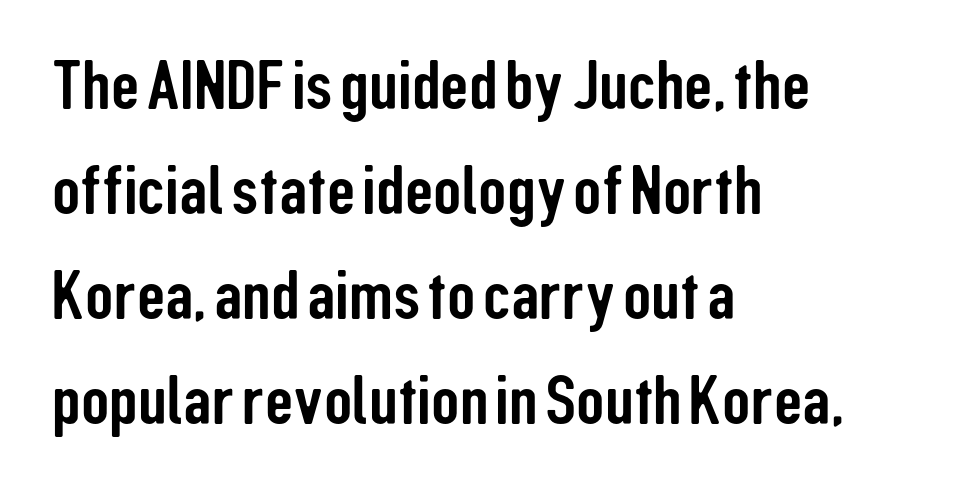
Q: Is the text italic (slanted)? A: No, it is upright.
Q: Is the typeface a serif or a sans-serif typeface? A: Sans-serif.
Q: Is the text underlined? A: No.
Q: How is the paragraph aligned? A: Left-aligned.
Q: Is the spacing between letters normal or unusually wide? A: Normal.
Q: Is the spacing between lines tight, normal or loose? A: Normal.
Q: Width (condensed, normal, or wide)? A: Condensed.
Q: Stroke contrast? A: Low.
Q: x-height? A: Medium.
Q: Monospaced? A: No.
